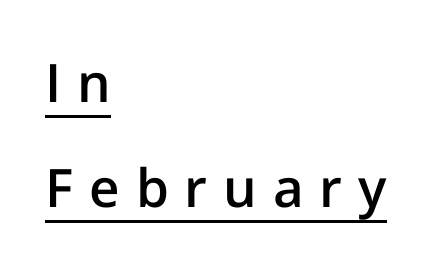
Alignment: flush left. Look at the tracking — it's clearly loosened, letters drifting apart. Glance below the letters and you will spot a drawn line. Each glyph is drawn with semibold strokes, heavier than normal yet not fully bold. Classification — sans serif. Students, observe: this is what heavily led, spacious text looks like.
